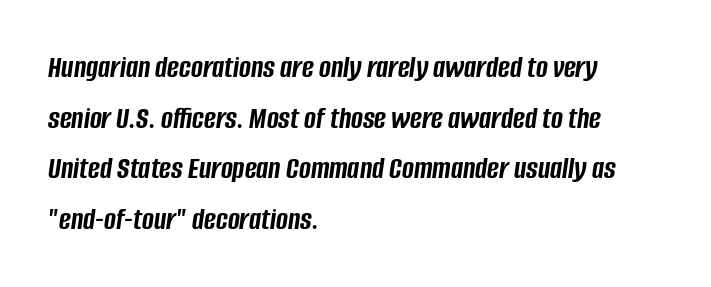
Q: Is the text bold? A: Yes.
Q: Is the text italic (slanted)? A: Yes, it leans right by about 8 degrees.
Q: Is the text underlined? A: No.
Q: How is the paragraph aligned? A: Left-aligned.
Q: Is the spacing between letters normal or unusually wide? A: Normal.
Q: Is the spacing between lines tight, normal or loose? A: Normal.
Q: Width (condensed, normal, or wide)? A: Condensed.
Q: Stroke contrast? A: Low.
Q: x-height? A: Large.
Q: Monospaced? A: No.
